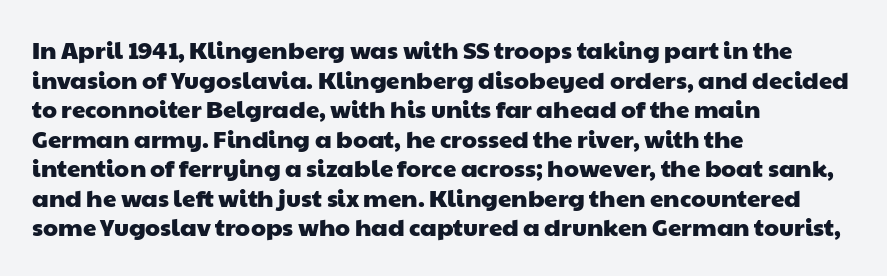
Q: Is the text underlined? A: No.
Q: How is the paragraph aligned? A: Left-aligned.
Q: Is the spacing between letters normal or unusually wide? A: Normal.
